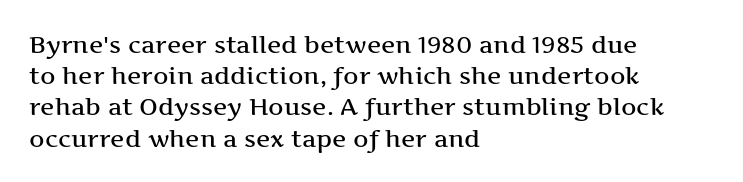
Does the copy run flush right? No — it runs flush left. The font's upright variant was chosen for this text. Descender tails drop into unmarked territory. Reading down the column, the eye jumps a familiar distance to each next line.
